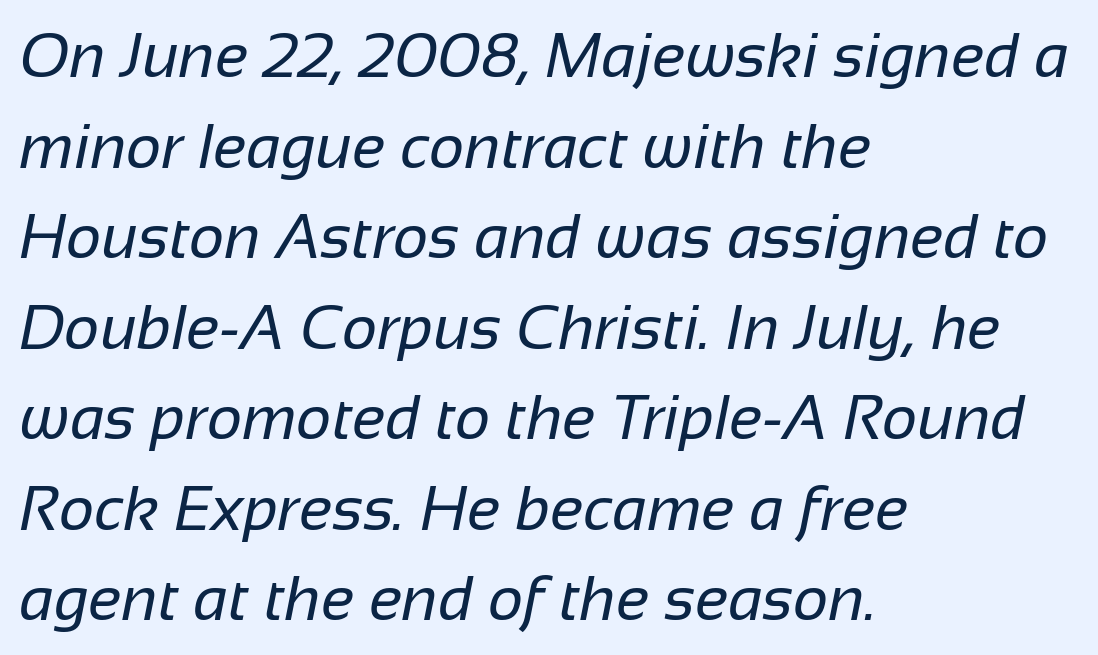
Bare-footed words on every line. Letter spacing: default. Short and long lines alike share a common starting point at left. Notice how descenders clear the ascenders below comfortably — that's standard leading. Typographically, this falls in the sans-serif category.
